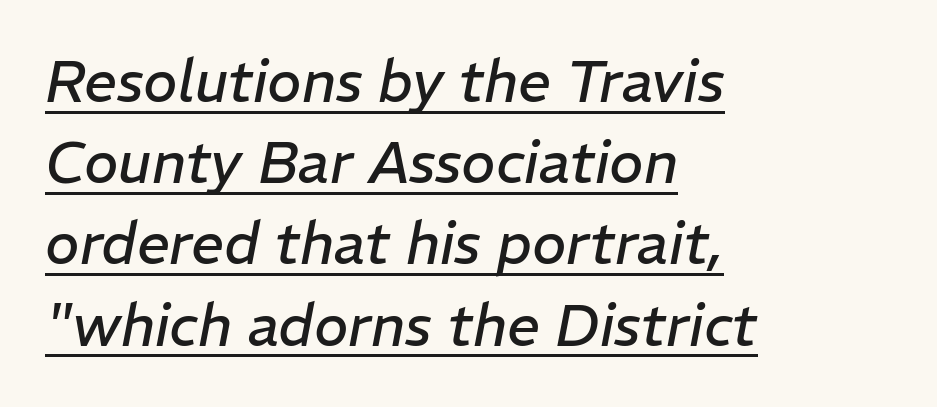
The image shows 58 px regular-weight type, italic (leaning right); set left-aligned, normal line spacing (1.4x), normal letter spacing, underlined; low stroke contrast and a medium x-height.
